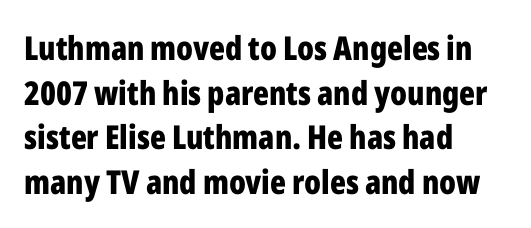
The image shows 33 px bold, condensed sans-serif type, upright; set left-aligned, normal line spacing (1.35x), normal letter spacing, not underlined; low stroke contrast and a medium x-height.
